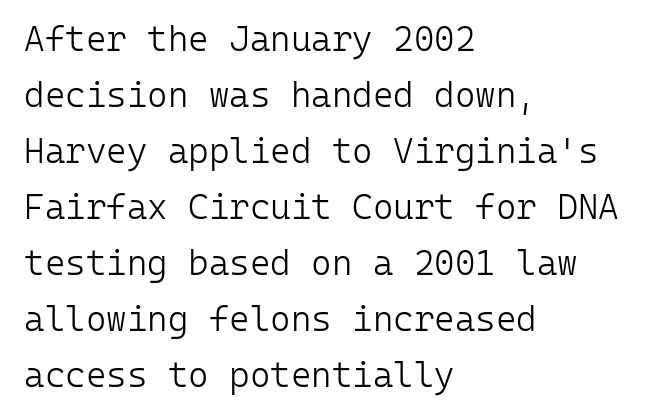
No extra tracking has been applied to these lines. Font category for this specimen: sans-serif. Layout note: lines flush left. The weight tops out at a normal text grade. Each letter, wide or thin by design, is forced into the same width here.
